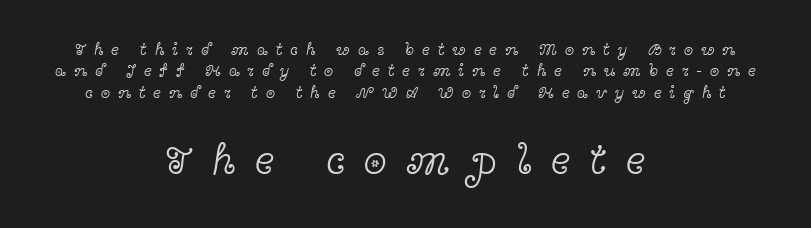
The image shows 42 px light, wide serif type; set centered, normal line spacing (1.26x), unusually wide letter spacing (+0.46 em), not underlined; the second (bottom) block is 2.47x larger; a medium x-height.
